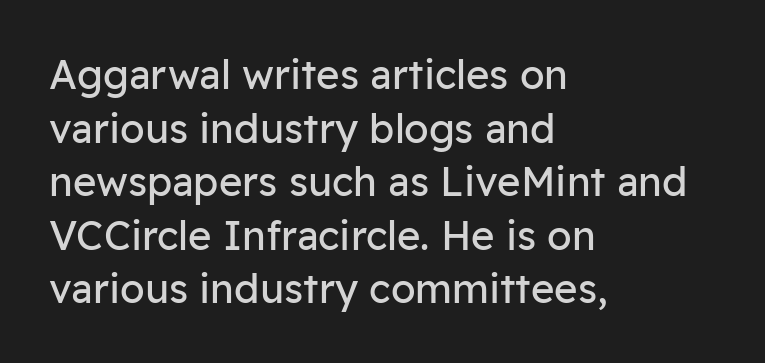
Compared with typical body copy, the letter spacing here is the same. Looks like regular typesetting: each glyph gets only the width it needs. Line starts are locked; line ends wander. The font is comparable to plain body text, perhaps lighter.
